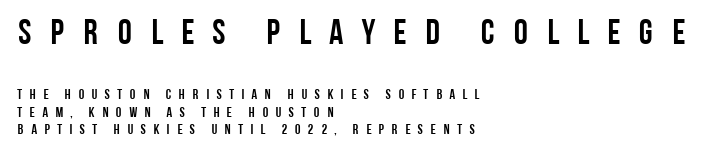
{"serif": "no", "italic": "no", "bold": "yes", "weight": "semibold", "width": "condensed", "stroke_contrast": "low", "x_height": "large", "monospaced": "no", "underline": "no", "align": "left", "line_spacing_ratio": 1.24, "letter_spacing": "wide", "letter_spacing_em": 0.46, "larger_block": "first", "size_ratio": 2.5, "glyph_px": 35}
